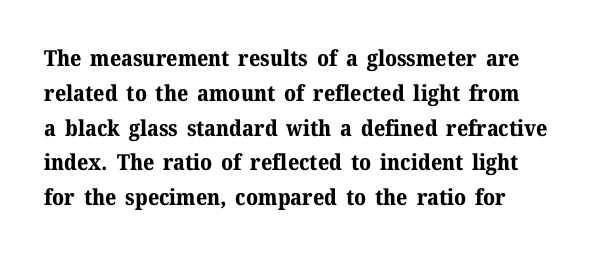
Q: Is the text bold? A: Yes.
Q: Is the text italic (slanted)? A: No, it is upright.
Q: Is the text underlined? A: No.
Q: Is the spacing between letters normal or unusually wide? A: Normal.
Q: Is the spacing between lines tight, normal or loose? A: Normal.
